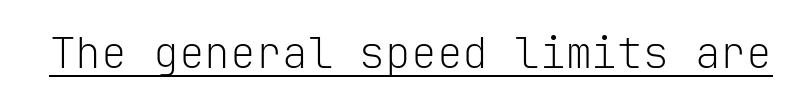
A typesetter would mark this as roman, not italic. The words here are underlined. The face used here is a sans, in the tradition of grotesques and geometrics. Caption: standard tracking, unaltered. This reads as an unemphasized weight, regular at the heaviest. You could count columns in this text — the font is strictly monospaced.
